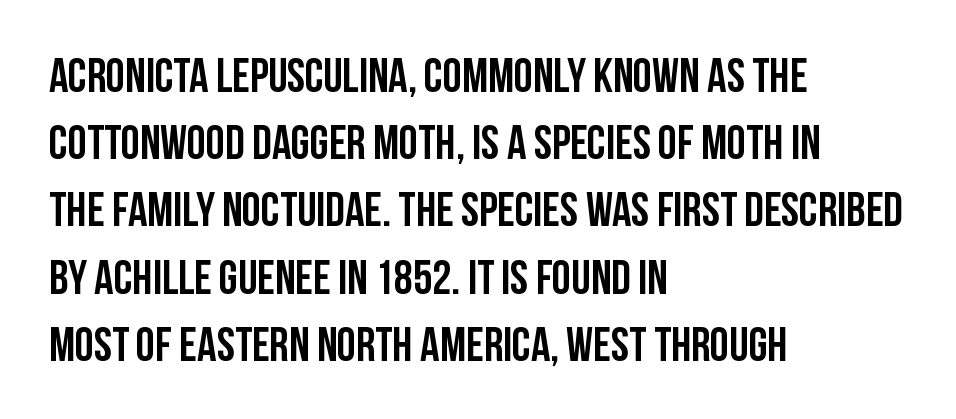
The image shows 48 px condensed sans-serif type, upright; set left-aligned, normal line spacing (1.4x), normal letter spacing, not underlined; low stroke contrast and a large x-height.
